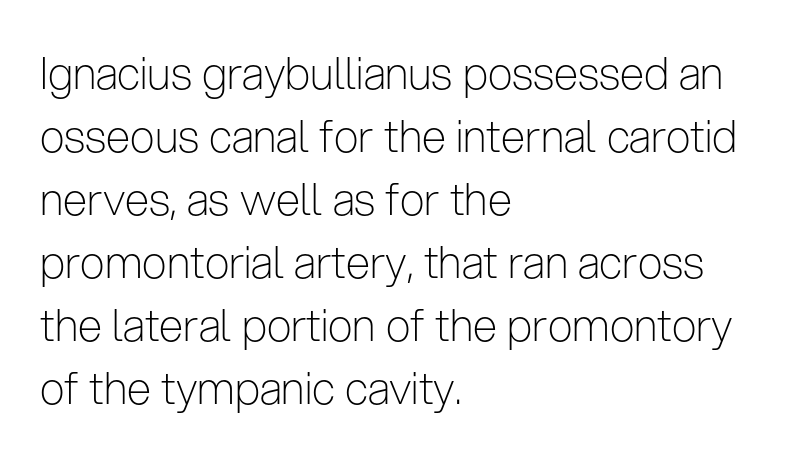
Layout note: lines flush left. Vertical strokes here are truly vertical. The rendering keeps characters at their native spacing. Unlike a traditional serif, this face leaves its strokes unadorned.
